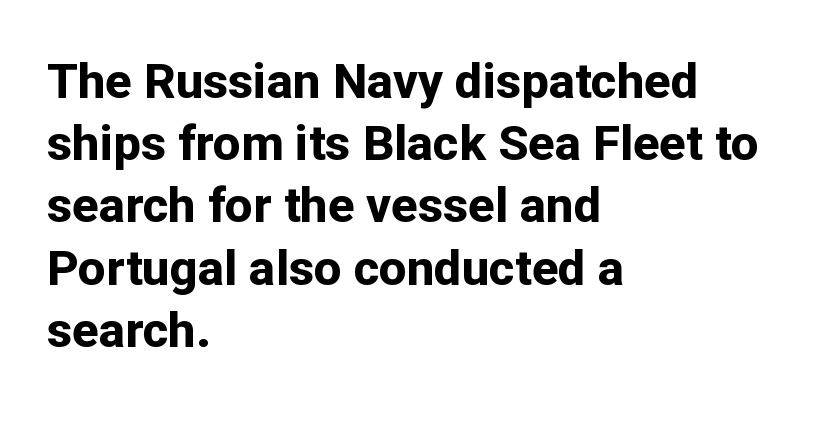
{"serif": "no", "italic": "no", "bold": "yes", "weight": "bold", "width": "normal", "stroke_contrast": "low", "x_height": "medium", "monospaced": "no", "underline": "no", "align": "left", "line_spacing": "normal", "line_spacing_ratio": 1.27, "letter_spacing": "normal", "letter_spacing_em": 0.0, "glyph_px": 49}
